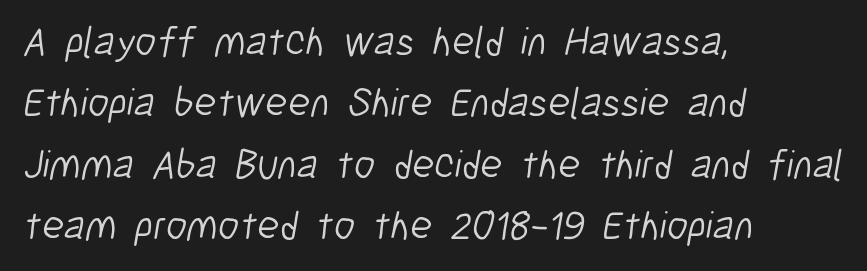
Q: Is the text bold? A: No.
Q: Is the typeface a serif or a sans-serif typeface? A: Sans-serif.
Q: Is the text underlined? A: No.
Q: How is the paragraph aligned? A: Left-aligned.
Q: Is the spacing between letters normal or unusually wide? A: Normal.
Q: Is the spacing between lines tight, normal or loose? A: Normal.
Q: Width (condensed, normal, or wide)? A: Condensed.
Q: Stroke contrast? A: Low.
Q: x-height? A: Medium.
Q: Monospaced? A: No.
